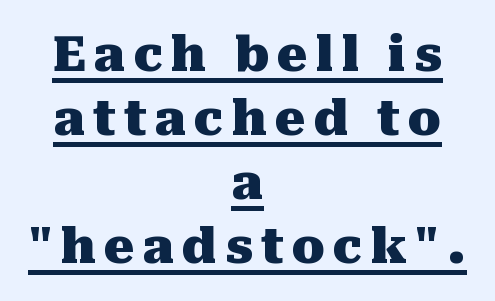
Q: Is the text bold? A: Yes.
Q: Is the text italic (slanted)? A: No, it is upright.
Q: Is the typeface a serif or a sans-serif typeface? A: Serif.
Q: Is the text underlined? A: Yes.
Q: How is the paragraph aligned? A: Centered.
Q: Is the spacing between lines tight, normal or loose? A: Normal.
Q: Width (condensed, normal, or wide)? A: Normal.
Q: Stroke contrast? A: Medium.
Q: x-height? A: Medium.
Q: Monospaced? A: No.
